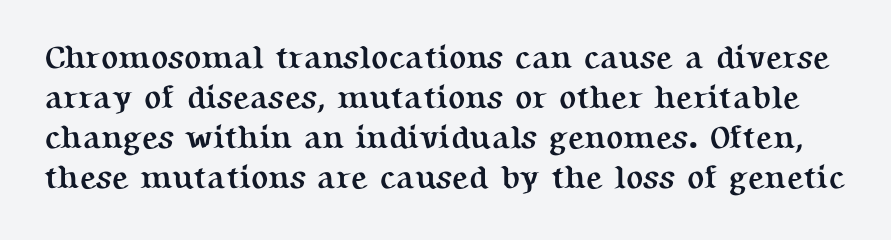
The image shows 32 px semibold serif type, upright; set normal line spacing (1.25x), normal letter spacing, not underlined; medium stroke contrast and a medium x-height.
